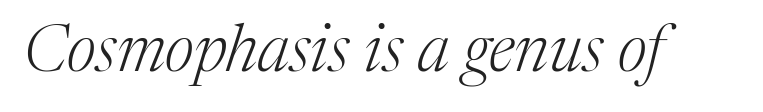
Q: Is the text bold? A: No.
Q: Is the text italic (slanted)? A: Yes, it leans right by about 17 degrees.
Q: Is the typeface a serif or a sans-serif typeface? A: Serif.
Q: Is the text underlined? A: No.
Q: Is the spacing between letters normal or unusually wide? A: Normal.
Q: Width (condensed, normal, or wide)? A: Normal.
Q: Stroke contrast? A: Medium.
Q: x-height? A: Medium.
Q: Monospaced? A: No.
